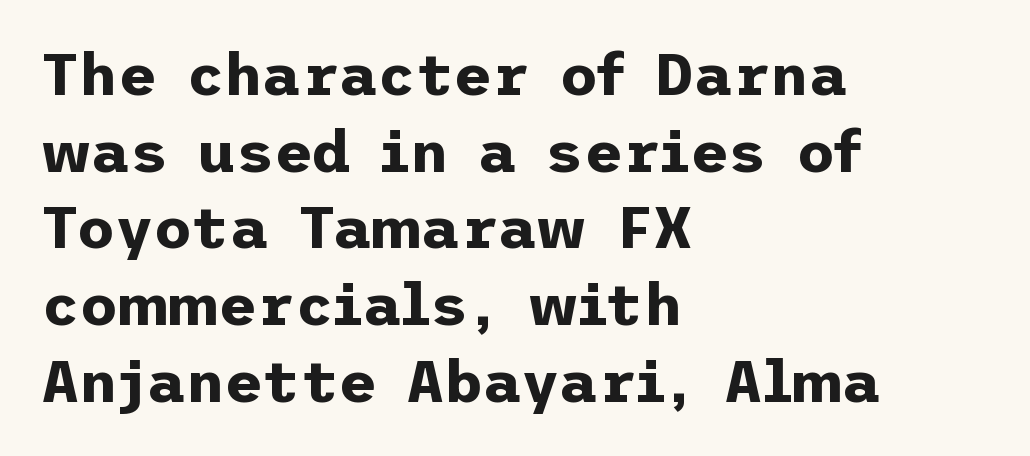
{"serif": "no", "italic": "no", "bold": "yes", "weight": "bold", "width": "normal", "stroke_contrast": "low", "x_height": "medium", "underline": "no", "align": "left", "line_spacing": "normal", "line_spacing_ratio": 1.3, "letter_spacing": "normal", "letter_spacing_em": 0.0, "glyph_px": 59}
